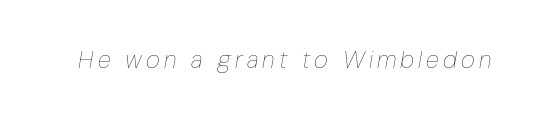
The image shows 24 px text type, italic (leaning right); set not underlined.
